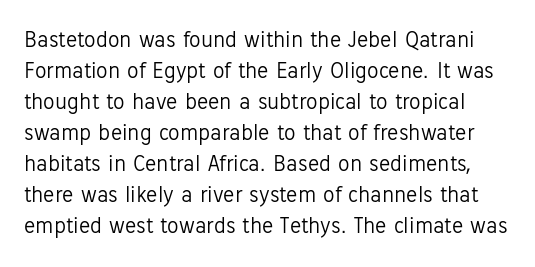
The image shows 23 px text type, upright; set normal line spacing (1.35x), normal letter spacing, not underlined.
